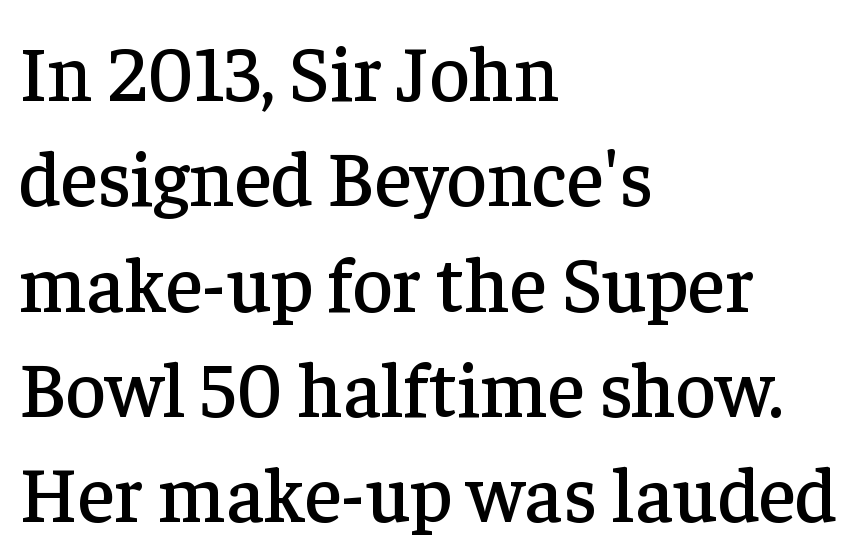
The image shows 78 px serif type, upright; set left-aligned, normal line spacing (1.35x), normal letter spacing, not underlined; low stroke contrast and a medium x-height.
